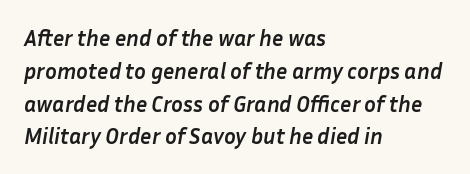
{"italic": "yes", "lean": "right", "slant_degrees": 10, "bold": "yes", "underline": "no", "align": "left", "line_spacing": "normal", "line_spacing_ratio": 1.49, "letter_spacing": "normal", "letter_spacing_em": 0.0, "glyph_px": 22}
